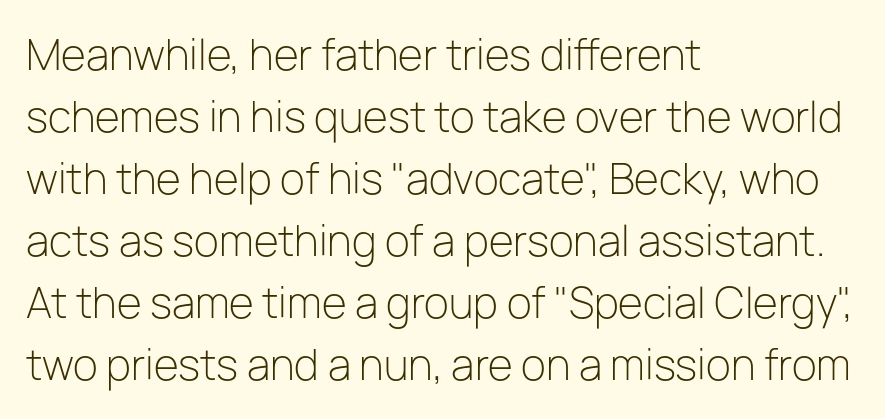
{"serif": "no", "italic": "no", "bold": "no", "weight": "light", "width": "normal", "stroke_contrast": "low", "x_height": "medium", "monospaced": "no", "underline": "no", "align": "left", "line_spacing": "normal", "line_spacing_ratio": 1.51, "letter_spacing": "normal", "letter_spacing_em": 0.0, "glyph_px": 41}
